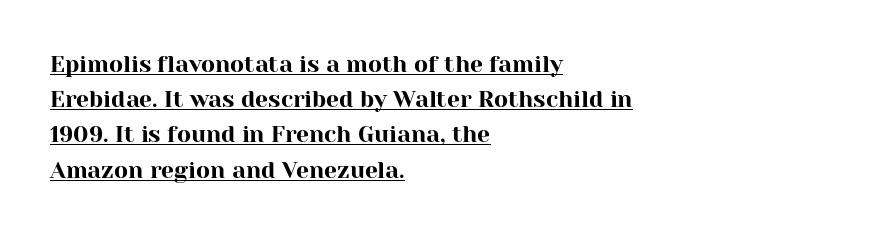
The image shows 23 px text type, upright; set left-aligned, normal line spacing (1.53x), normal letter spacing, underlined.
